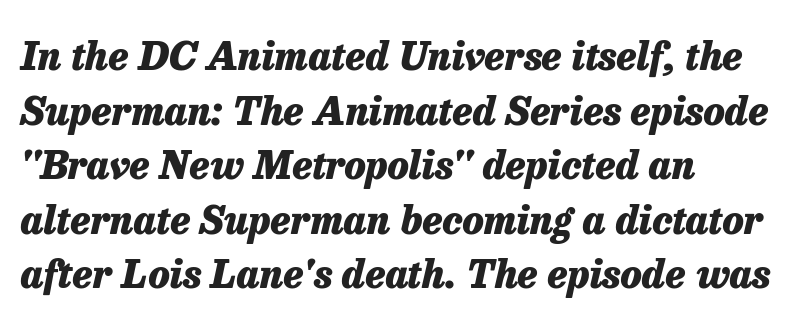
The image shows 39 px heavy type, italic (leaning right); set left-aligned, normal line spacing (1.4x), normal letter spacing, not underlined; low stroke contrast and a medium x-height.
